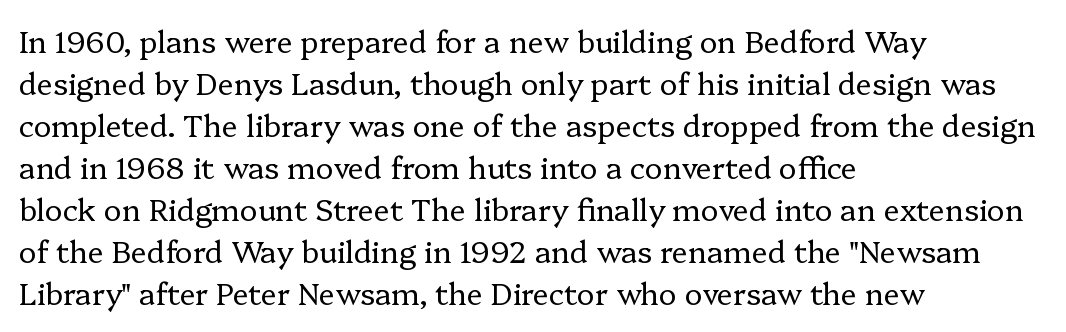
The image shows 30 px regular-weight serif type, upright; set left-aligned, normal line spacing (1.4x), normal letter spacing, not underlined; low stroke contrast and a medium x-height.
